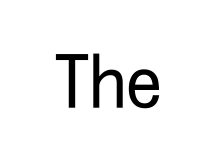
Q: Is the text bold? A: No.
Q: Is the text italic (slanted)? A: No, it is upright.
Q: Is the typeface a serif or a sans-serif typeface? A: Sans-serif.
Q: Is the text underlined? A: No.
Q: Is the spacing between letters normal or unusually wide? A: Normal.
Q: Width (condensed, normal, or wide)? A: Condensed.
Q: Stroke contrast? A: Low.
Q: x-height? A: Medium.
